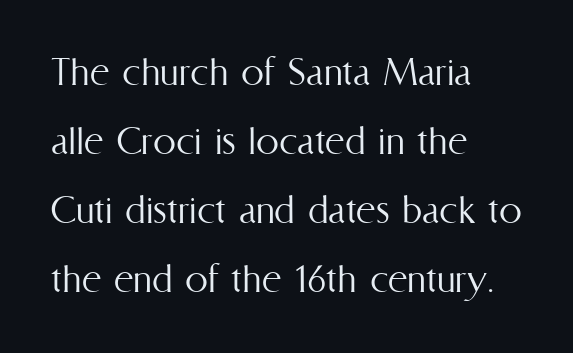
{"italic": "no", "bold": "no", "weight": "light", "width": "condensed", "stroke_contrast": "medium", "x_height": "medium", "monospaced": "no", "underline": "no", "align": "left", "line_spacing": "normal", "line_spacing_ratio": 1.5, "letter_spacing": "normal", "letter_spacing_em": 0.0, "glyph_px": 46}
